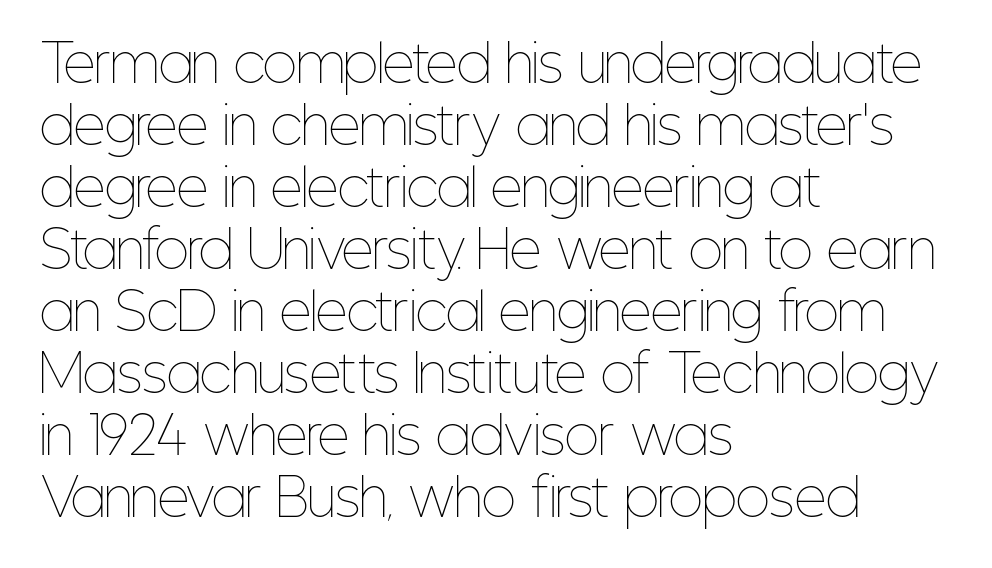
{"italic": "no", "bold": "no", "weight": "thin", "width": "condensed", "stroke_contrast": "low", "x_height": "medium", "monospaced": "no", "underline": "no", "align": "left", "line_spacing_ratio": 1.24, "letter_spacing": "normal", "letter_spacing_em": 0.0, "glyph_px": 50}
